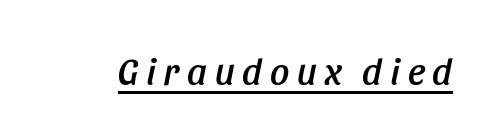
{"italic": "yes", "lean": "right", "slant_degrees": 11, "width": "condensed", "stroke_contrast": "low", "x_height": "large", "monospaced": "no", "underline": "yes", "letter_spacing": "wide", "letter_spacing_em": 0.2, "glyph_px": 38}
